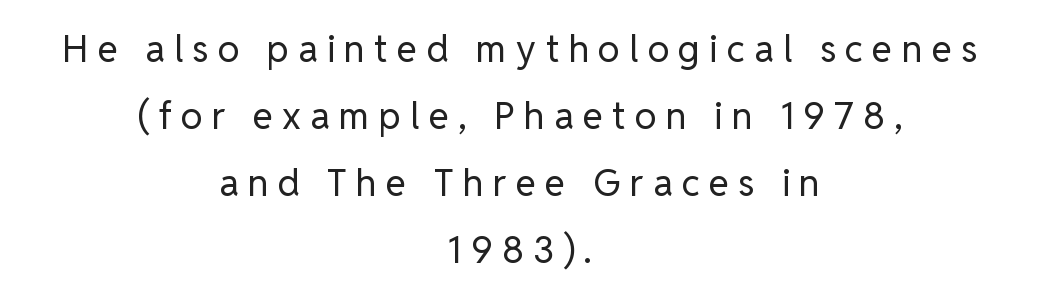
You could not count columns in this text — the font is proportionally spaced. The text was rendered using a sans face with plain stroke endings. Leftover space on each line is divided equally before and after the words. The weight tops out at a normal text grade.
